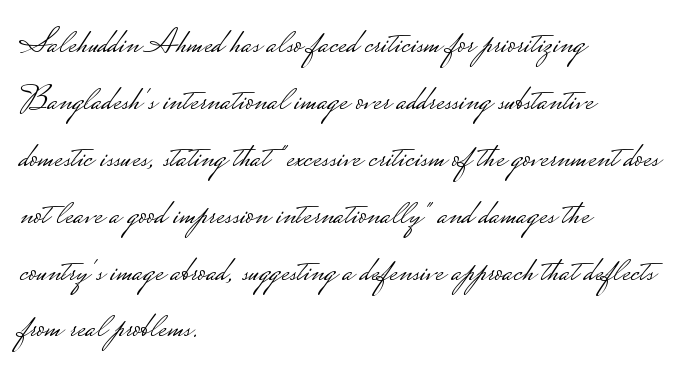
{"serif": "no", "bold": "no", "weight": "light", "width": "wide", "stroke_contrast": "low", "monospaced": "no", "underline": "no", "align": "left", "line_spacing": "normal", "line_spacing_ratio": 1.58, "letter_spacing": "normal", "letter_spacing_em": 0.0, "glyph_px": 36}
